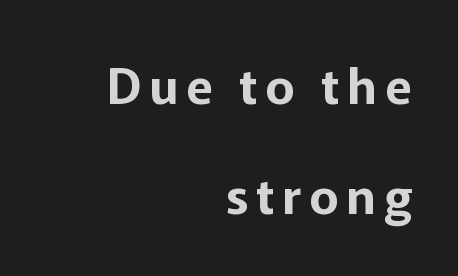
The image shows 49 px sans-serif type, upright; set right-aligned, loose line spacing (2.24x), not underlined; low stroke contrast and a medium x-height.
